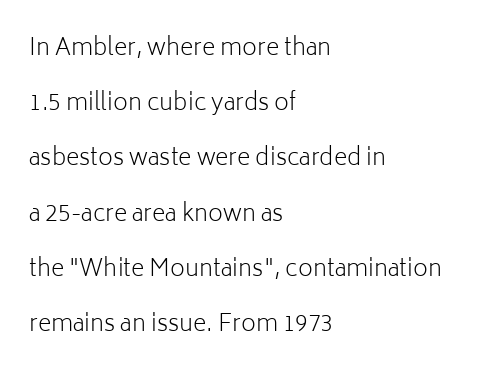
{"italic": "no", "bold": "no", "underline": "no", "align": "left", "line_spacing": "loose", "line_spacing_ratio": 2.4, "letter_spacing": "normal", "letter_spacing_em": 0.0, "glyph_px": 23}
